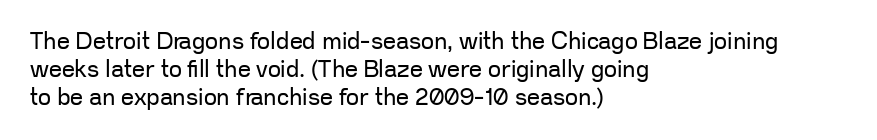
Italic: no, the glyphs are upright roman. Typeset ragged right — the left edge is the straight one. The gaps between neighbouring characters are ordinary and unremarkable. No letter is thick-stroked: the sample isn't bold. Lines of text with bare space underneath.
